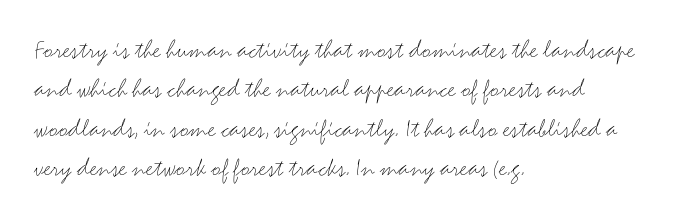
{"bold": "no", "underline": "no", "align": "left", "line_spacing": "normal", "line_spacing_ratio": 1.46, "letter_spacing": "normal", "letter_spacing_em": 0.0, "glyph_px": 27}
